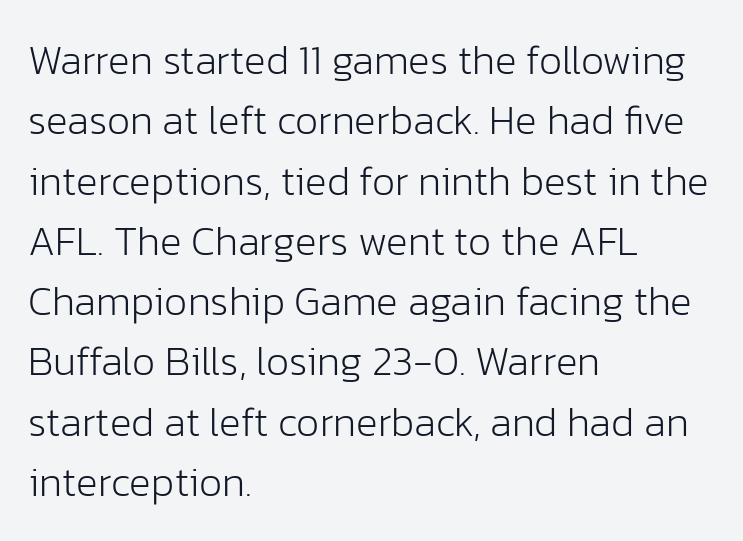
The image shows 41 px light sans-serif type, upright; set left-aligned, normal line spacing (1.47x), normal letter spacing, not underlined; low stroke contrast and a medium x-height.
